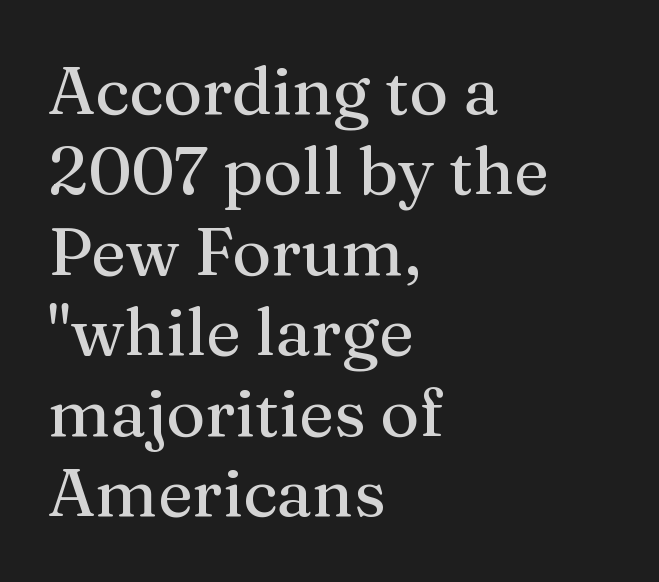
The image shows 67 px serif type, upright; set left-aligned, line spacing 1.2x, normal letter spacing, not underlined; medium stroke contrast and a medium x-height.
